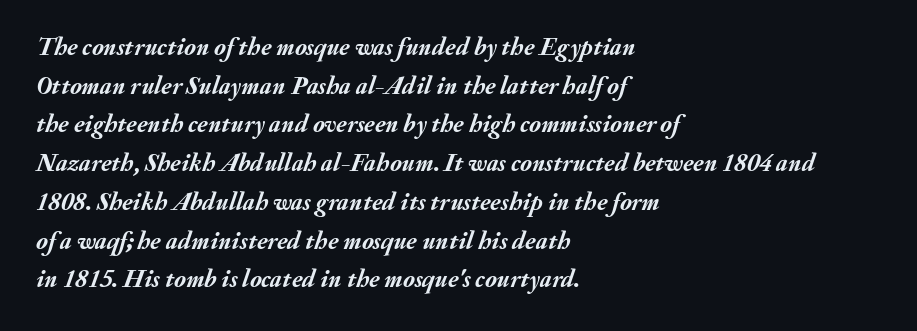
{"italic": "yes", "lean": "right", "slant_degrees": 20, "bold": "yes", "underline": "no", "align": "left", "line_spacing": "normal", "line_spacing_ratio": 1.55, "letter_spacing": "normal", "letter_spacing_em": 0.0, "glyph_px": 25}
